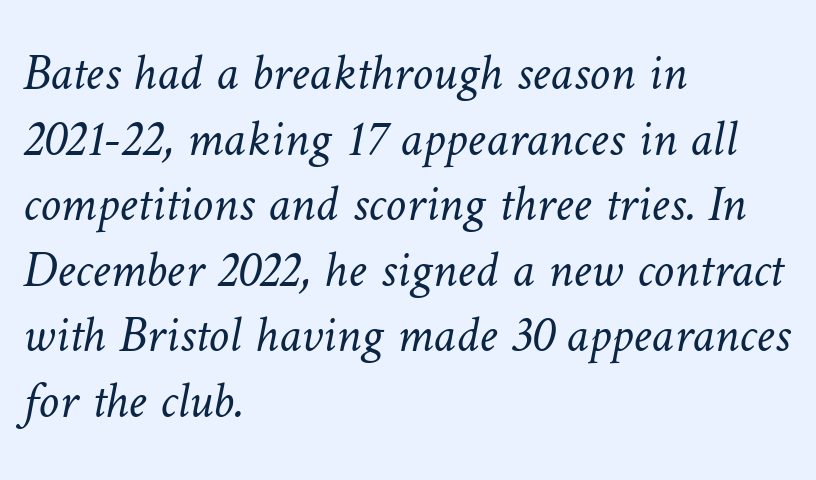
Layout note: lines flush left. Interline gaps are of average width in this sample. The space directly below the letters is spotless. Varying glyph widths throughout — classic text-font behaviour. Unbolded letterforms with no extra heft.
